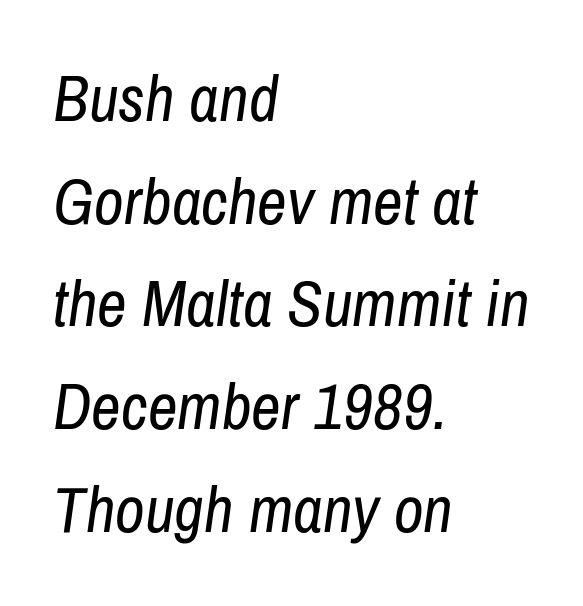
Q: Is the text bold? A: No.
Q: Is the text italic (slanted)? A: Yes, it leans right by about 8 degrees.
Q: Is the text underlined? A: No.
Q: How is the paragraph aligned? A: Left-aligned.
Q: Is the spacing between letters normal or unusually wide? A: Normal.
Q: Is the spacing between lines tight, normal or loose? A: Normal.
Q: Width (condensed, normal, or wide)? A: Condensed.
Q: Stroke contrast? A: Low.
Q: x-height? A: Medium.
Q: Monospaced? A: No.
